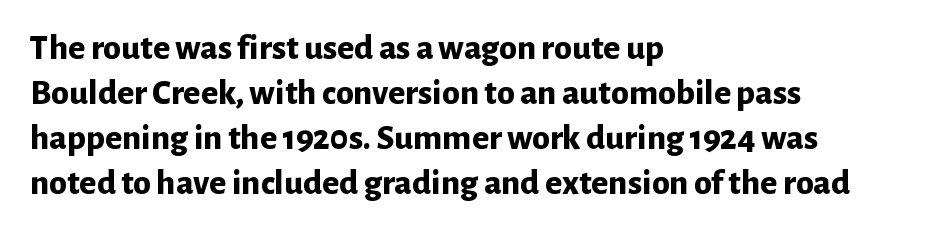
This sample keeps an unexceptional amount of space between lines. The passage is arranged the way most books set body copy — flush left. Compared with typical body copy, the letter spacing here is the same. Descenders hang freely into open space. Strong, thick strokes mark this as bold type.
